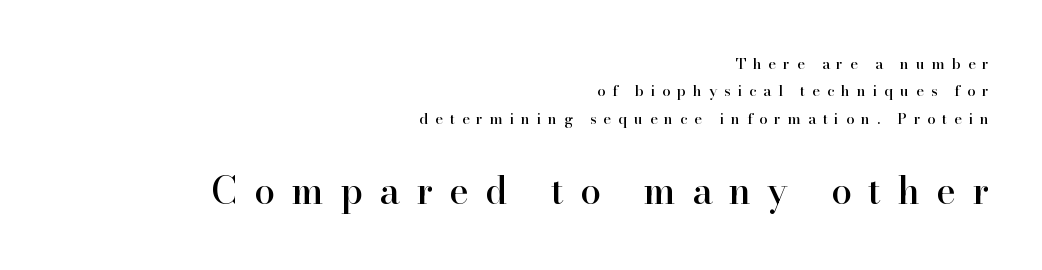
Q: Is the text italic (slanted)? A: No, it is upright.
Q: Is the typeface a serif or a sans-serif typeface? A: Serif.
Q: Is the text underlined? A: No.
Q: How is the paragraph aligned? A: Right-aligned.
Q: Is the spacing between letters normal or unusually wide? A: Unusually wide.
Q: Which block of text is set in a larger size, the first (top) or the second (bottom)? A: The second (bottom) one.
Q: Width (condensed, normal, or wide)? A: Normal.
Q: Stroke contrast? A: High.
Q: x-height? A: Small.
Q: Monospaced? A: No.
